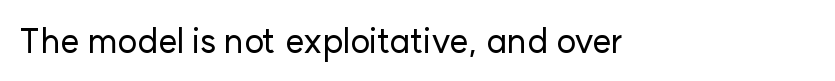
Look at the bottom of the vertical strokes: they stop flat, with no serifs. Just letters on the line, the space beneath them empty. A typesetter would call this proportional, since set widths differ per character. The lettering holds an erect, upright posture throughout. The horizontal fit of the characters is conventional and even.
